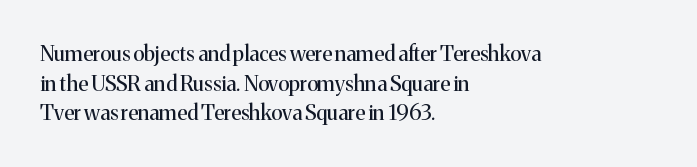
The image shows 21 px text type, upright; set left-aligned, normal line spacing (1.41x), normal letter spacing, not underlined.
